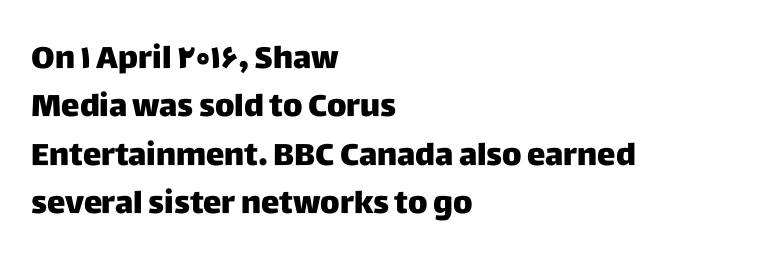
Default kerning and tracking; the words read as compact shapes. The font's upright variant was chosen for this text. This rendering features lettering with no underline. Varying glyph widths throughout — classic text-font behaviour. Does the leading feel generous? No, just average. Layout note: lines flush left.
